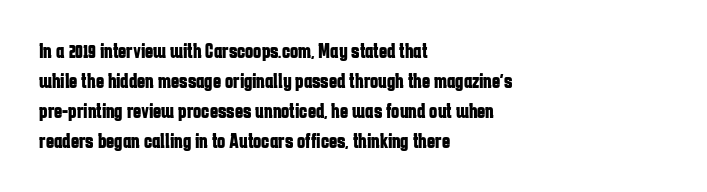
The paragraph shown leans on its left margin. This block has exactly the height ordinary leading produces. Italic: no, the glyphs are upright roman. The baseline area is clear.
